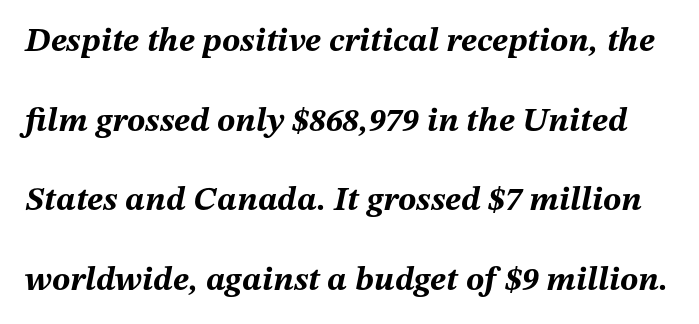
Q: Is the text bold? A: Yes.
Q: Is the text italic (slanted)? A: Yes, it leans right by about 12 degrees.
Q: Is the text underlined? A: No.
Q: Is the spacing between letters normal or unusually wide? A: Normal.
Q: Is the spacing between lines tight, normal or loose? A: Loose.
Q: Width (condensed, normal, or wide)? A: Normal.
Q: Stroke contrast? A: Medium.
Q: x-height? A: Medium.
Q: Monospaced? A: No.
